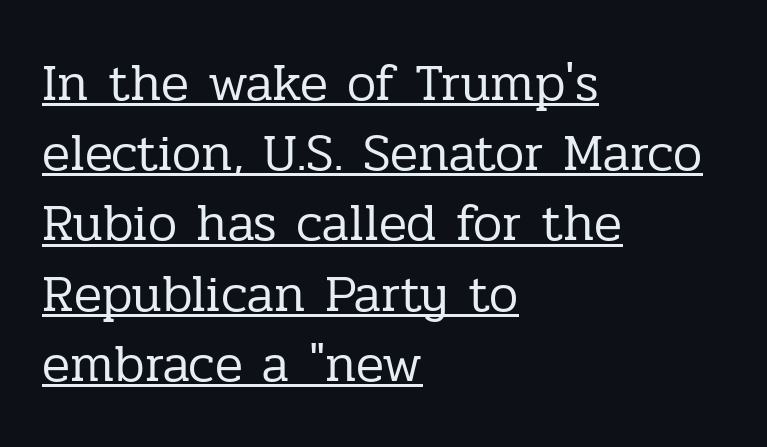
Does extra space separate the letters? No, they use regular spacing. Layout note: lines flush left. Each letter keeps its own natural width here, so spacing adapts to shape. Upright lettering throughout. Typographically, this falls in the serif category. Descenders here cross a horizontal rule under the line.
